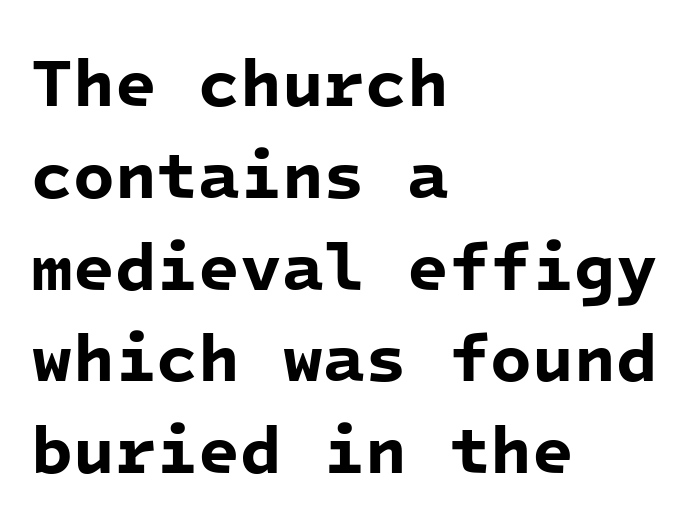
Q: Is the text bold? A: Yes.
Q: Is the typeface a serif or a sans-serif typeface? A: Sans-serif.
Q: Is the text underlined? A: No.
Q: How is the paragraph aligned? A: Left-aligned.
Q: Is the spacing between letters normal or unusually wide? A: Normal.
Q: Is the spacing between lines tight, normal or loose? A: Normal.
Q: Width (condensed, normal, or wide)? A: Normal.
Q: Stroke contrast? A: Low.
Q: x-height? A: Medium.
Q: Monospaced? A: Yes.
